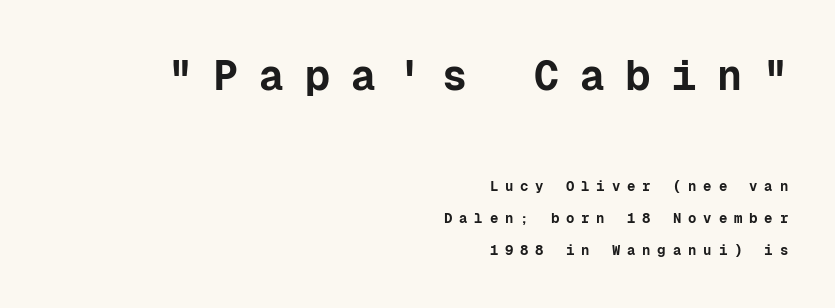
Q: Is the text bold? A: Yes.
Q: Is the text italic (slanted)? A: No, it is upright.
Q: Is the typeface a serif or a sans-serif typeface? A: Sans-serif.
Q: Is the text underlined? A: No.
Q: How is the paragraph aligned? A: Right-aligned.
Q: Is the spacing between letters normal or unusually wide? A: Unusually wide.
Q: Is the spacing between lines tight, normal or loose? A: Loose.
Q: Which block of text is set in a larger size, the first (top) or the second (bottom)? A: The first (top) one.
Q: Width (condensed, normal, or wide)? A: Normal.
Q: Stroke contrast? A: Low.
Q: x-height? A: Medium.
Q: Monospaced? A: Yes.
